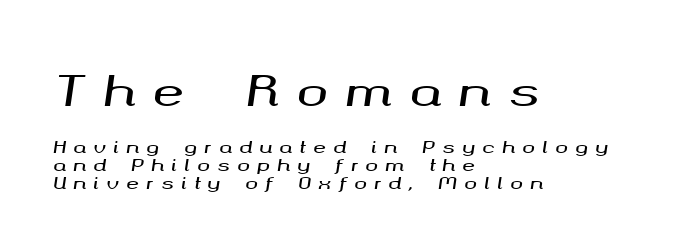
The image shows 42 px wide type, italic (leaning right); set left-aligned, tight line spacing (1.06x), unusually wide letter spacing (+0.43 em), not underlined; the first (top) block is 2.47x larger; medium stroke contrast and a medium x-height.
